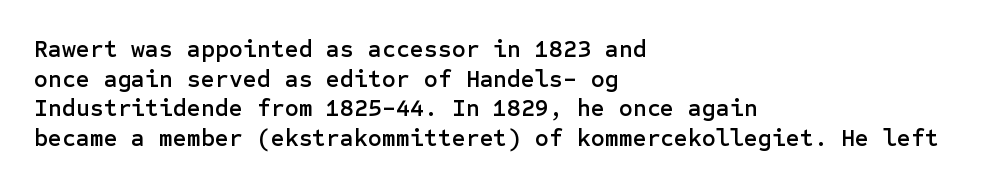
The image shows 24 px text type, upright; set left-aligned, line spacing 1.23x, normal letter spacing, not underlined.
